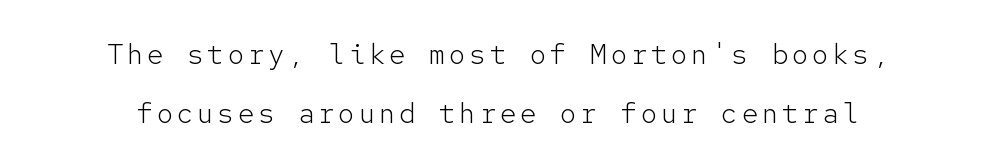
{"serif": "no", "italic": "no", "bold": "no", "weight": "light", "width": "normal", "stroke_contrast": "low", "x_height": "medium", "monospaced": "yes", "underline": "no", "align": "center", "line_spacing": "loose", "line_spacing_ratio": 2.09, "glyph_px": 28}
